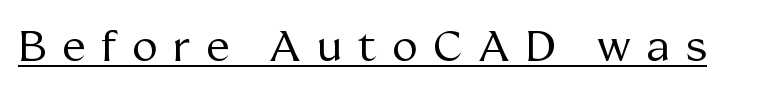
Q: Is the text bold? A: No.
Q: Is the text italic (slanted)? A: No, it is upright.
Q: Is the typeface a serif or a sans-serif typeface? A: Serif.
Q: Is the text underlined? A: Yes.
Q: Is the spacing between letters normal or unusually wide? A: Unusually wide.
Q: Width (condensed, normal, or wide)? A: Normal.
Q: Stroke contrast? A: Medium.
Q: x-height? A: Medium.
Q: Monospaced? A: No.
